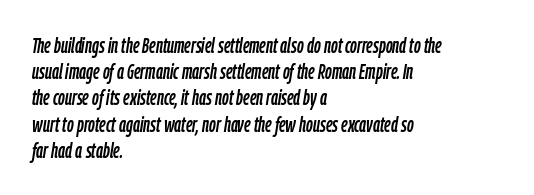
{"italic": "yes", "lean": "right", "slant_degrees": 9, "underline": "no", "align": "left", "line_spacing": "normal", "line_spacing_ratio": 1.25, "letter_spacing": "normal", "letter_spacing_em": 0.0, "glyph_px": 21}
